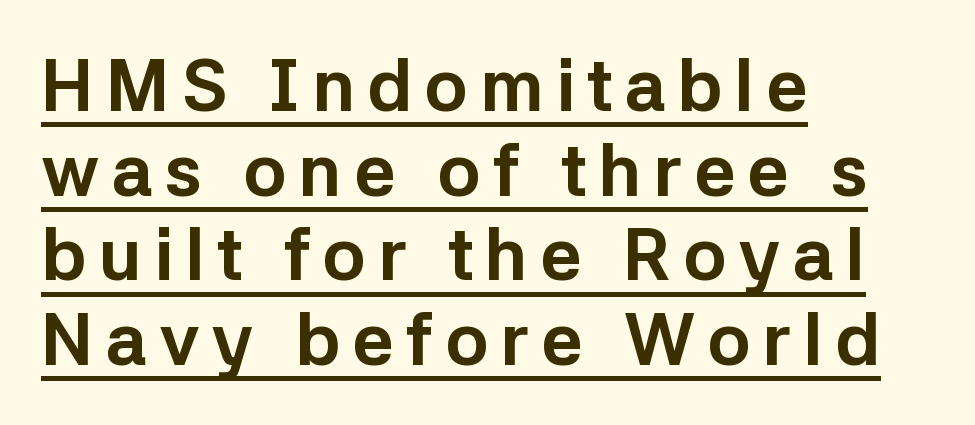
The image shows 73 px bold sans-serif type, upright; set left-aligned, line spacing 1.16x, underlined; low stroke contrast and a medium x-height.
